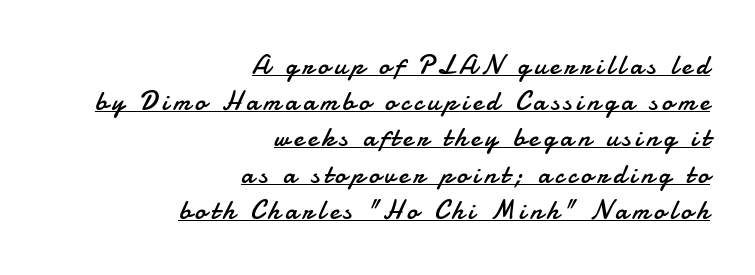
The image shows 27 px text type; set right-aligned, normal line spacing (1.34x), underlined.
